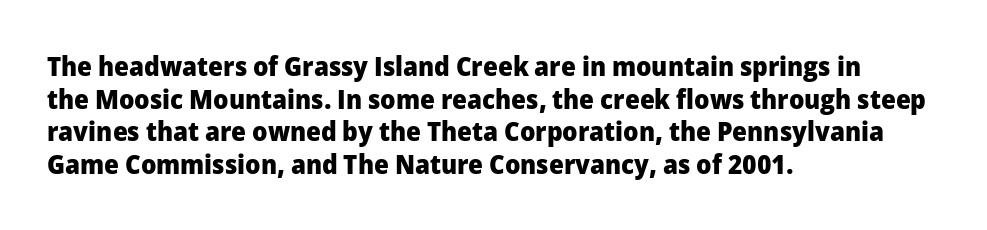
The image shows 27 px bold type, upright; set left-aligned, line spacing 1.21x, normal letter spacing, not underlined.
